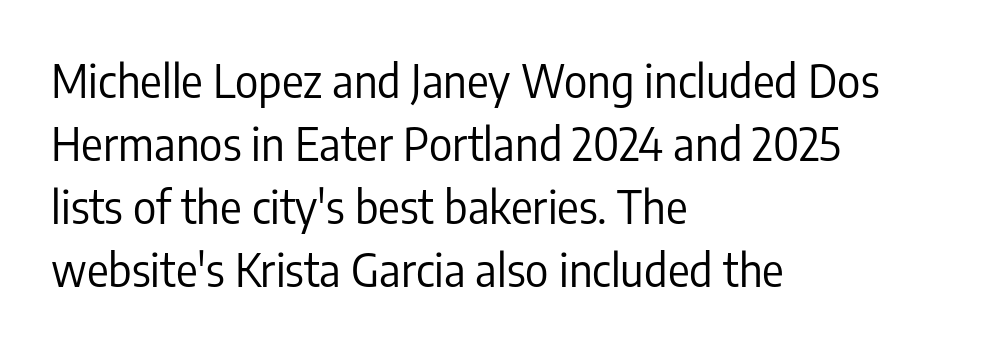
The image shows 45 px regular-weight, condensed sans-serif type, upright; set left-aligned, normal line spacing (1.4x), normal letter spacing, not underlined; low stroke contrast and a medium x-height.
